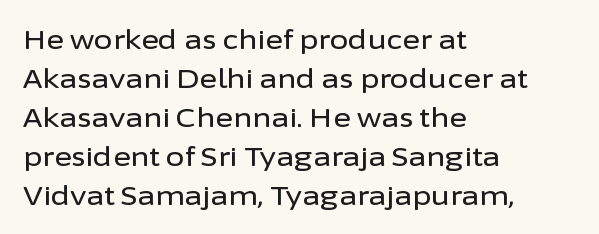
This block has exactly the height ordinary leading produces. The specimen reads as upright at a glance. Letters rest on an invisible, unmarked baseline. Compared with typical body copy, the letter spacing here is the same.
